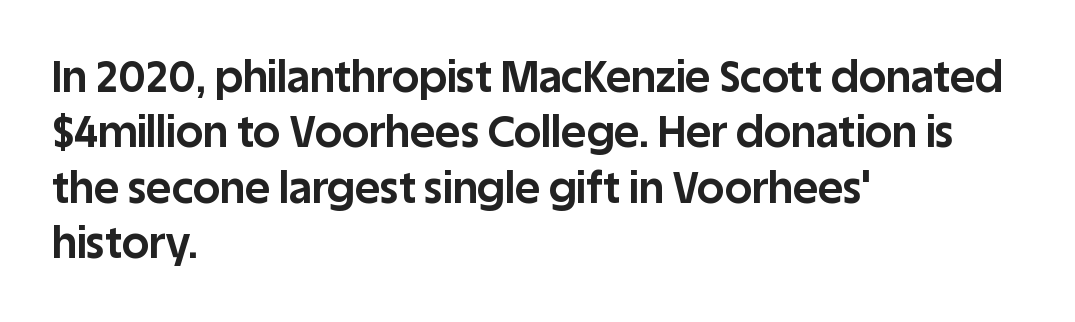
What weight is shown? A full bold with thick strokes. A typesetter would label this face a sans. Upright lettering throughout. Each new line begins a customary step beneath the previous one.
